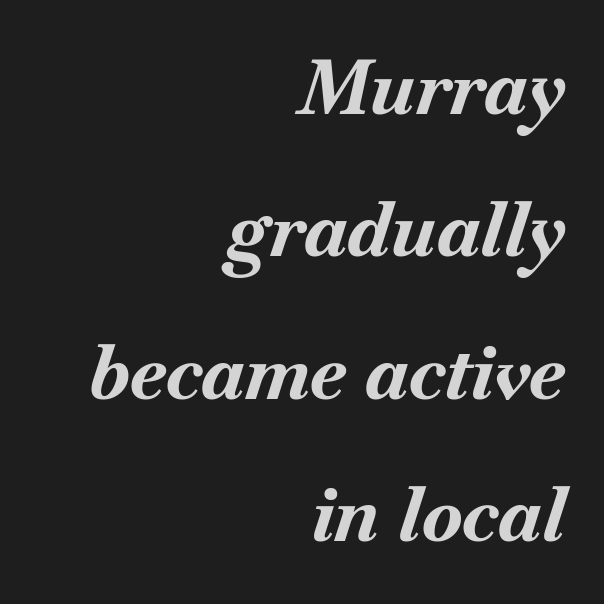
Q: Is the text bold? A: Yes.
Q: Is the text italic (slanted)? A: Yes, it leans right by about 18 degrees.
Q: Is the text underlined? A: No.
Q: How is the paragraph aligned? A: Right-aligned.
Q: Is the spacing between letters normal or unusually wide? A: Normal.
Q: Is the spacing between lines tight, normal or loose? A: Loose.
Q: Width (condensed, normal, or wide)? A: Normal.
Q: Stroke contrast? A: Medium.
Q: x-height? A: Small.
Q: Monospaced? A: No.
